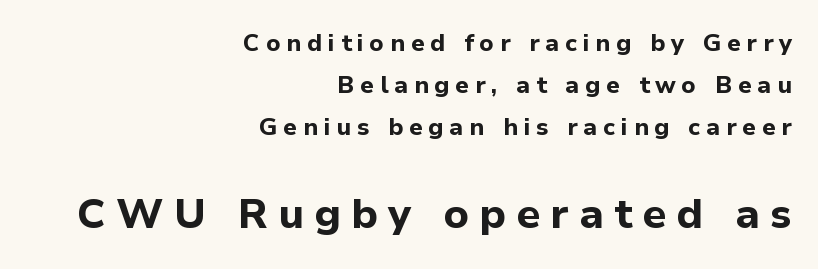
Think of a printed novel: that variable character pitch is what you see here. The setting favours the right margin, as signatures and pull-quotes sometimes do. Words float on clear page, feet unadorned. You get the small type first, then a jump to larger type. The letterforms stand isolated, each surrounded by extra space.
